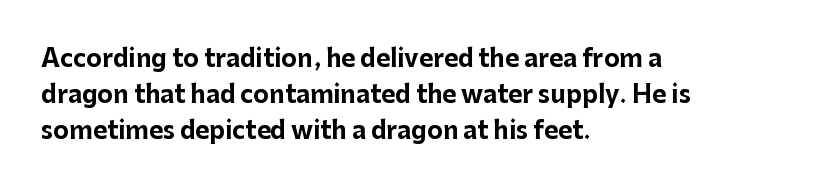
Italic: no, the glyphs are upright roman. Reading down the column, the eye jumps a familiar distance to each next line. Each row of text sits above clean, open space. Chunky letters — that's bold for sure.
